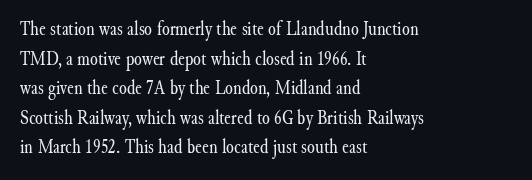
The image shows 20 px text type, upright; set left-aligned, normal line spacing (1.48x), normal letter spacing, not underlined.
